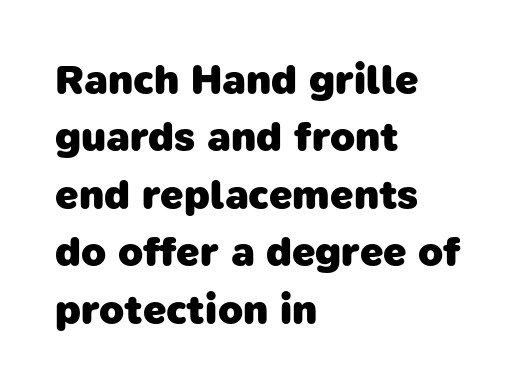
Strong, thick strokes mark this as bold type. Descenders hang freely into open space. What's the leading like? Ordinary, nothing unusual. All the whitespace from short lines collects on the right.
